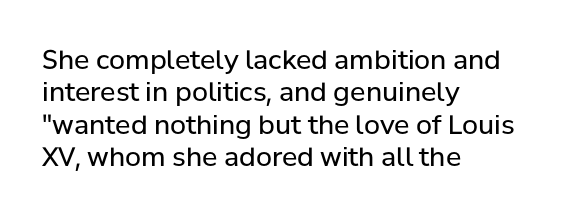
Line spacing here is normal. Nobody touched the tracking dial on this one. Quick note: underline off. Designer's note — italics off, roman on. The lines are quadded left.
